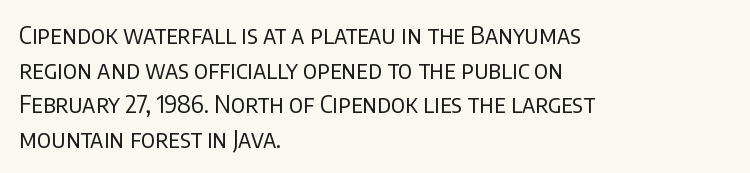
Regarding leading, the lines here are spaced in the standard way. The letters look calm and open, with moderate or lighter stems. Layout note: lines flush left. The rendering keeps characters at their native spacing. The lettering stays uniformly vertical, giving the passage a roman look. Underline: absent.
